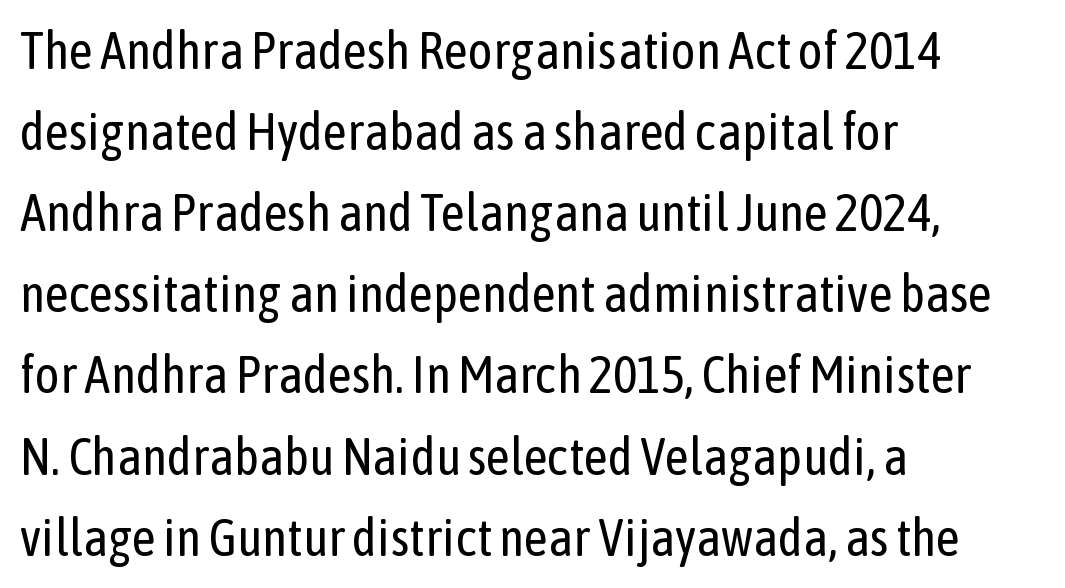
Q: Is the text bold? A: No.
Q: Is the text italic (slanted)? A: No, it is upright.
Q: Is the typeface a serif or a sans-serif typeface? A: Sans-serif.
Q: Is the text underlined? A: No.
Q: How is the paragraph aligned? A: Left-aligned.
Q: Is the spacing between letters normal or unusually wide? A: Normal.
Q: Is the spacing between lines tight, normal or loose? A: Normal.
Q: Width (condensed, normal, or wide)? A: Condensed.
Q: Stroke contrast? A: Low.
Q: x-height? A: Medium.
Q: Monospaced? A: No.
